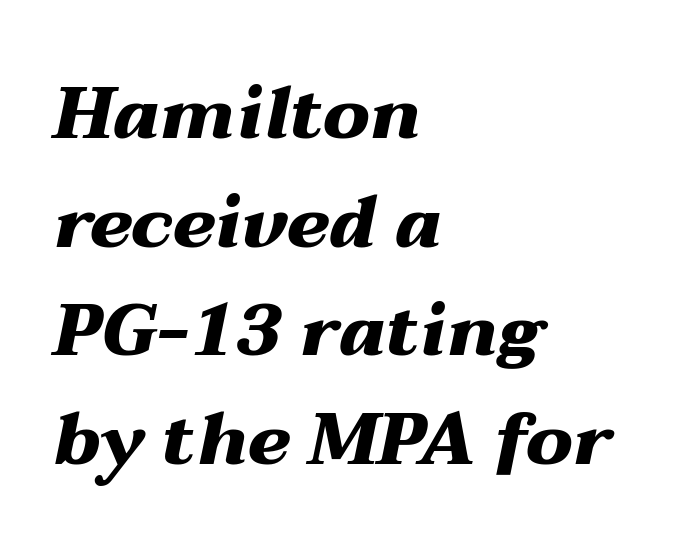
Observe the lean: these are italic letterforms. Plain, unruled lines of type. The ragged edge is on the right, which tells us the setting is flush left. Is this a fixed-width face? No — the glyphs have proportional, varying widths. Normally led — the rows are evenly, conventionally spaced.
